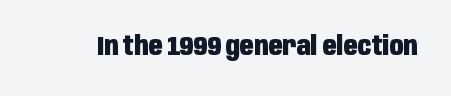
Only glyphs here, with clear space below each row. Rendered with straight, roman letterforms. The glyphs have the mass of a bold cut. Observe the ordinary spacing: letters are neighbours, not strangers.
